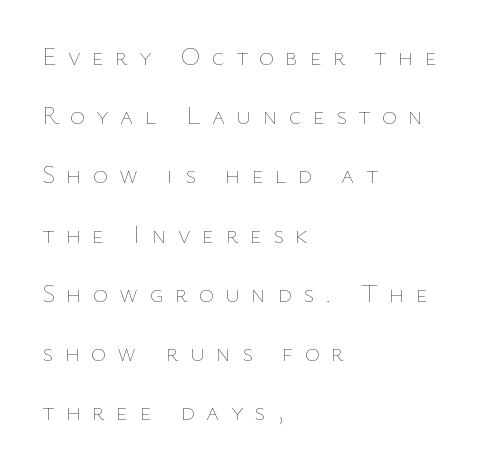
{"italic": "no", "bold": "no", "underline": "no", "align": "left", "line_spacing": "loose", "line_spacing_ratio": 2.37, "letter_spacing": "wide", "letter_spacing_em": 0.46, "glyph_px": 25}
